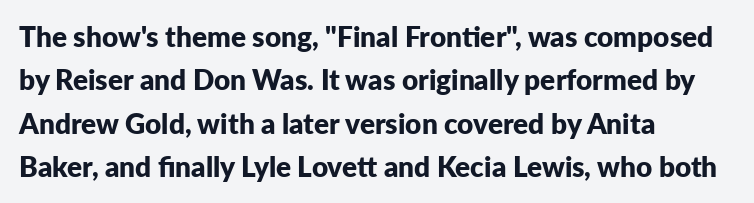
Q: Is the text bold? A: Yes.
Q: Is the text italic (slanted)? A: No, it is upright.
Q: Is the typeface a serif or a sans-serif typeface? A: Sans-serif.
Q: Is the text underlined? A: No.
Q: How is the paragraph aligned? A: Left-aligned.
Q: Is the spacing between letters normal or unusually wide? A: Normal.
Q: Is the spacing between lines tight, normal or loose? A: Normal.
Q: Width (condensed, normal, or wide)? A: Normal.
Q: Stroke contrast? A: Low.
Q: x-height? A: Medium.
Q: Monospaced? A: No.
